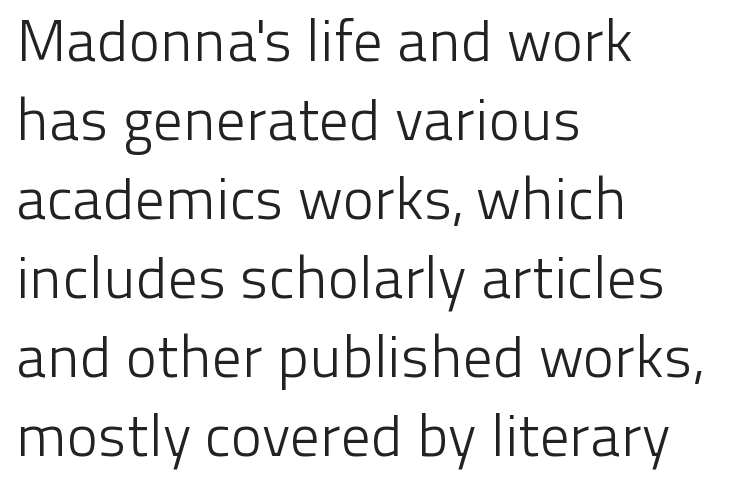
The image shows 59 px light sans-serif type, upright; set left-aligned, normal line spacing (1.34x), normal letter spacing, not underlined; low stroke contrast and a medium x-height.
